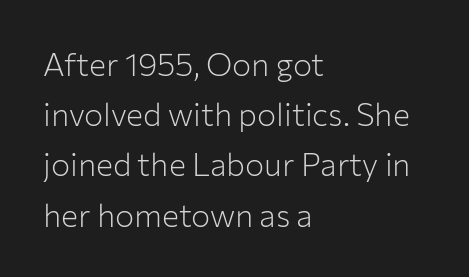
{"serif": "no", "italic": "no", "bold": "no", "weight": "light", "width": "normal", "stroke_contrast": "low", "x_height": "medium", "monospaced": "no", "underline": "no", "align": "left", "line_spacing": "normal", "line_spacing_ratio": 1.57, "letter_spacing": "normal", "letter_spacing_em": 0.0, "glyph_px": 32}
